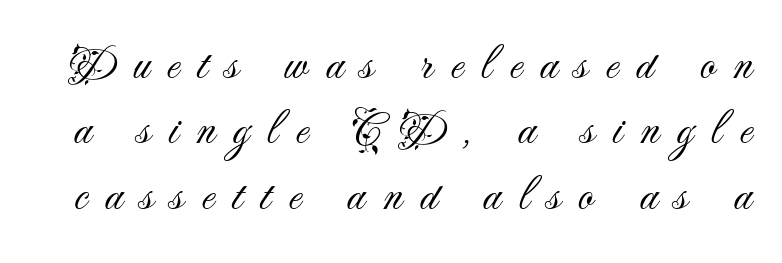
The typeface has the unassuming heft of standard copy or less. Does the type have serifs? No, each stem ends abruptly. Characters follow at a spacing far wider than the type designer built in. Quick note: underline off.
